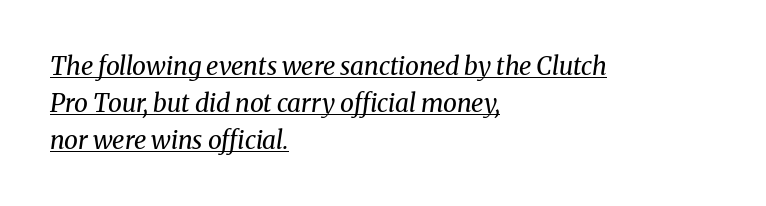
The typography opts for an oblique posture over an upright one. Characters follow at the spacing the type designer built in. Underlining? Definitely there. The letters look calm and open, with moderate or lighter stems.
